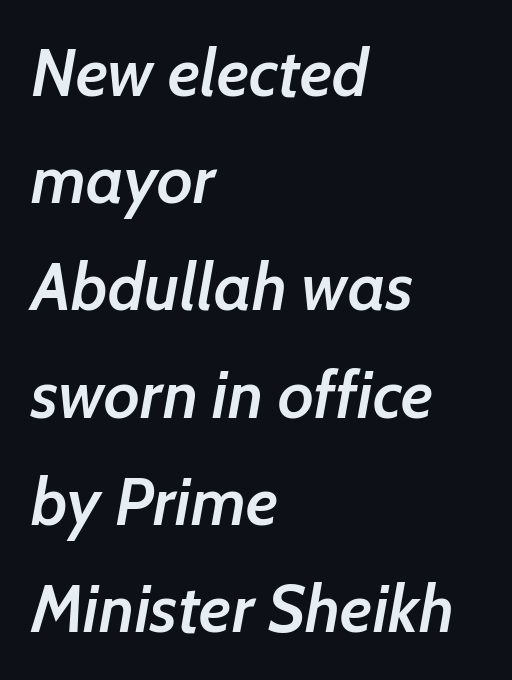
{"italic": "yes", "lean": "right", "slant_degrees": 7, "bold": "semi", "weight": "semibold", "width": "normal", "stroke_contrast": "low", "x_height": "medium", "monospaced": "no", "underline": "no", "align": "left", "line_spacing": "normal", "line_spacing_ratio": 1.6, "letter_spacing": "normal", "letter_spacing_em": 0.0, "glyph_px": 67}
